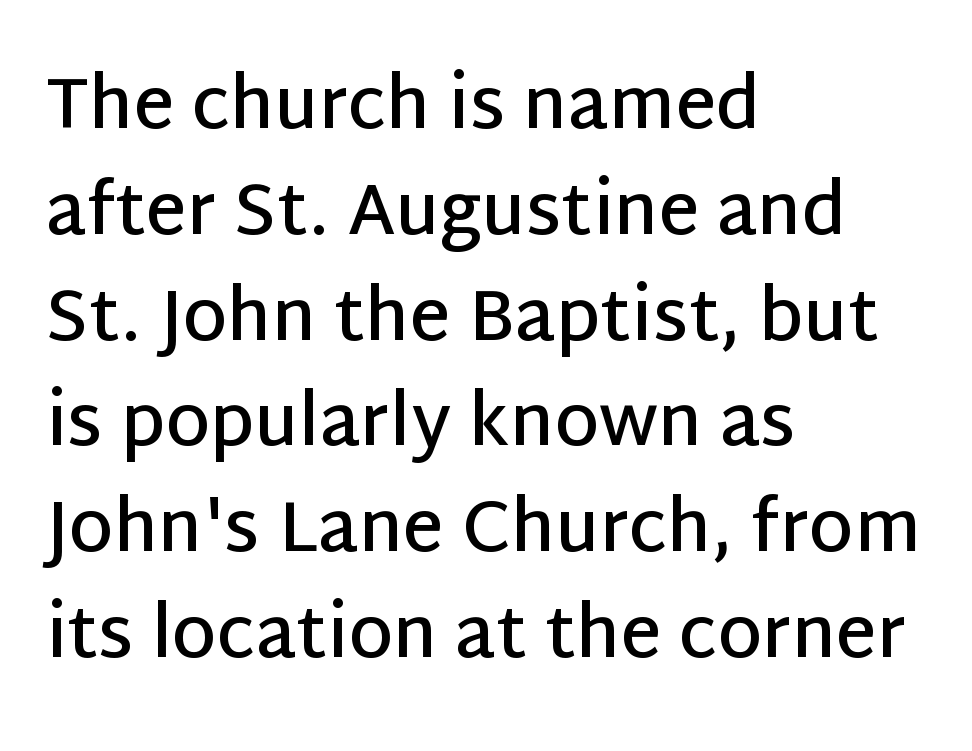
{"serif": "no", "italic": "no", "bold": "semi", "weight": "semibold", "width": "normal", "stroke_contrast": "low", "x_height": "large", "monospaced": "no", "underline": "no", "align": "left", "line_spacing": "normal", "line_spacing_ratio": 1.49, "letter_spacing": "normal", "letter_spacing_em": 0.0, "glyph_px": 71}
